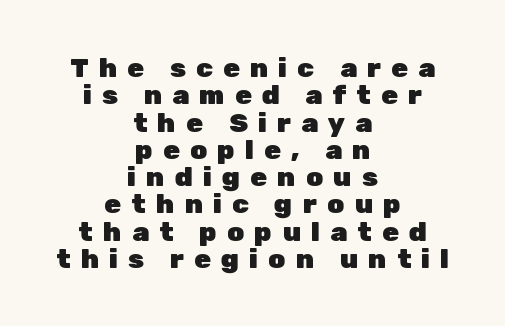
The image shows 27 px bold type, upright; set centered, tight line spacing (1.01x), unusually wide letter spacing (+0.38 em), not underlined.
